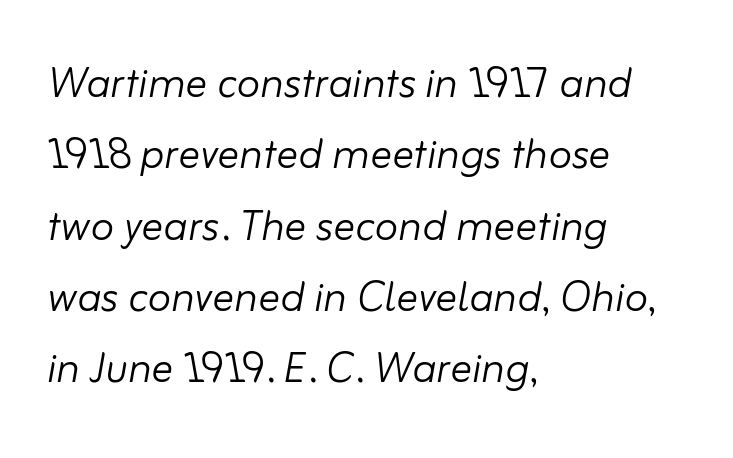
Q: Is the text bold? A: No.
Q: Is the text italic (slanted)? A: Yes, it leans right by about 10 degrees.
Q: Is the text underlined? A: No.
Q: How is the paragraph aligned? A: Left-aligned.
Q: Is the spacing between letters normal or unusually wide? A: Normal.
Q: Is the spacing between lines tight, normal or loose? A: Normal.
Q: Width (condensed, normal, or wide)? A: Normal.
Q: Stroke contrast? A: Low.
Q: x-height? A: Small.
Q: Monospaced? A: No.
